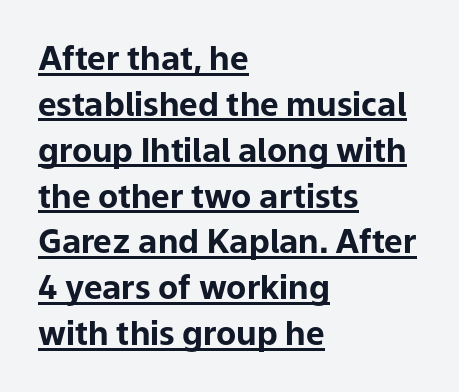
{"serif": "no", "italic": "no", "bold": "yes", "weight": "bold", "width": "normal", "stroke_contrast": "low", "x_height": "medium", "monospaced": "no", "underline": "yes", "align": "left", "line_spacing": "normal", "line_spacing_ratio": 1.39, "letter_spacing": "normal", "letter_spacing_em": 0.0, "glyph_px": 33}
